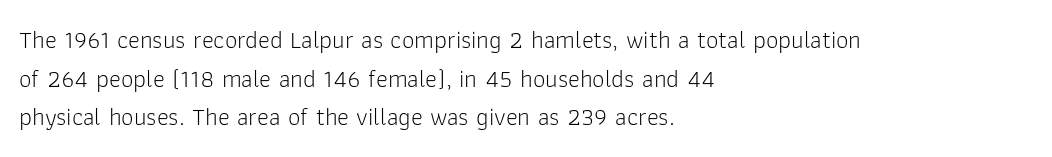
Q: Is the text bold? A: No.
Q: Is the text italic (slanted)? A: No, it is upright.
Q: Is the text underlined? A: No.
Q: How is the paragraph aligned? A: Left-aligned.
Q: Is the spacing between letters normal or unusually wide? A: Normal.
Q: Is the spacing between lines tight, normal or loose? A: Normal.
